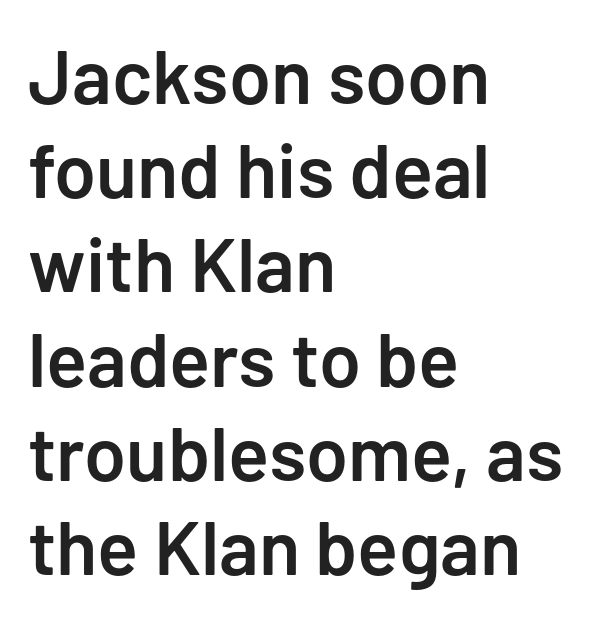
Q: Is the text bold? A: Semi-bold.
Q: Is the text italic (slanted)? A: No, it is upright.
Q: Is the typeface a serif or a sans-serif typeface? A: Sans-serif.
Q: Is the text underlined? A: No.
Q: How is the paragraph aligned? A: Left-aligned.
Q: Is the spacing between letters normal or unusually wide? A: Normal.
Q: Width (condensed, normal, or wide)? A: Normal.
Q: Stroke contrast? A: Low.
Q: x-height? A: Medium.
Q: Monospaced? A: No.
